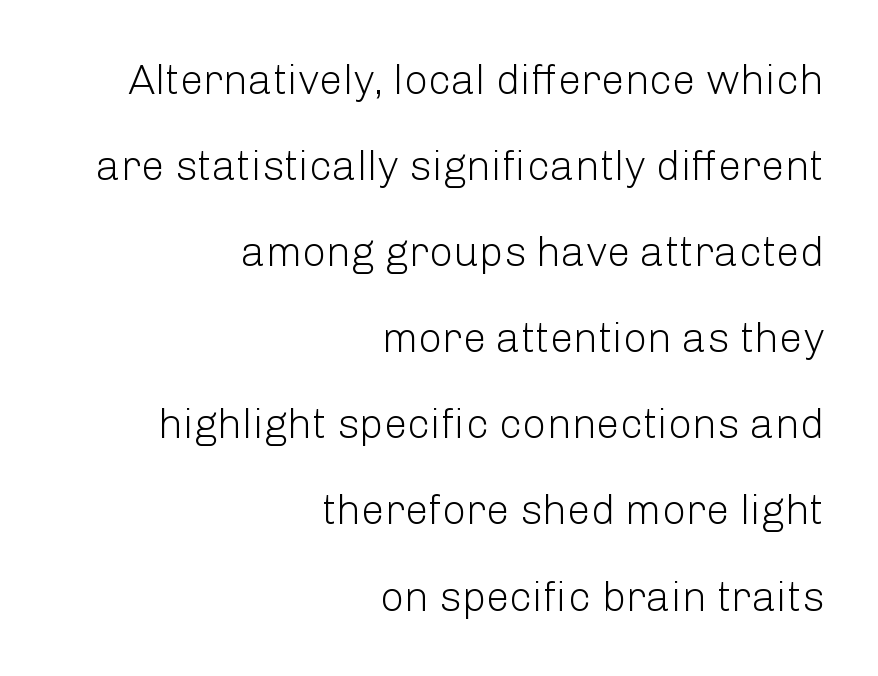
{"serif": "no", "italic": "no", "bold": "no", "weight": "light", "width": "normal", "stroke_contrast": "low", "x_height": "medium", "monospaced": "no", "underline": "no", "align": "right", "line_spacing": "loose", "line_spacing_ratio": 2.05, "letter_spacing": "normal", "letter_spacing_em": 0.0, "glyph_px": 42}
